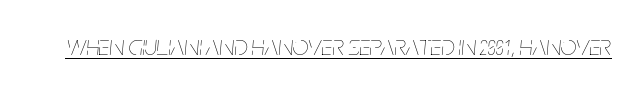
The image shows 28 px thin, condensed type, italic (leaning right); set normal letter spacing, underlined; low stroke contrast and a large x-height.
